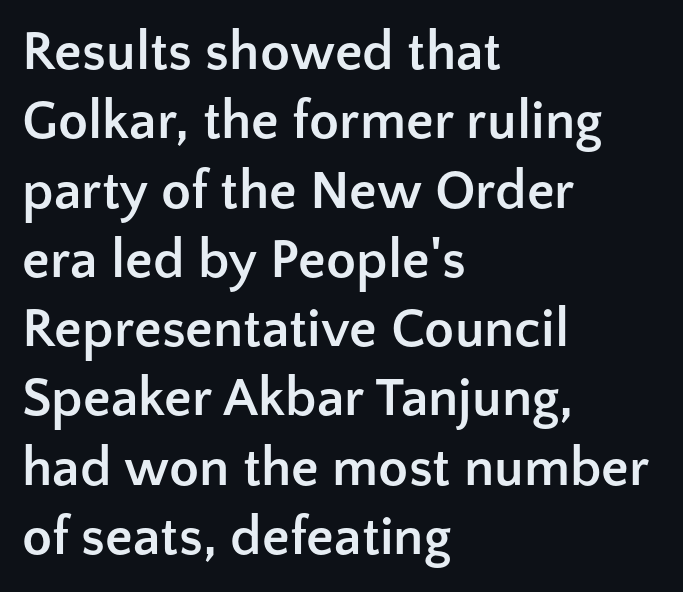
{"serif": "no", "italic": "no", "bold": "yes", "weight": "semibold", "width": "normal", "stroke_contrast": "low", "x_height": "medium", "monospaced": "no", "underline": "no", "align": "left", "line_spacing": "normal", "line_spacing_ratio": 1.26, "letter_spacing": "normal", "letter_spacing_em": 0.0, "glyph_px": 55}
